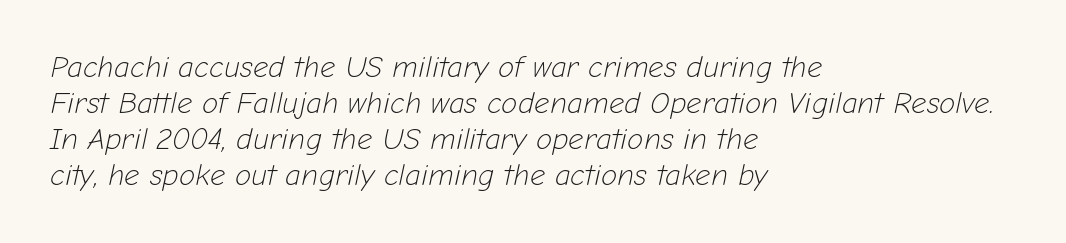
The image shows 30 px light type, italic (leaning right); set left-aligned, line spacing 1.2x, normal letter spacing, not underlined; low stroke contrast and a medium x-height.
